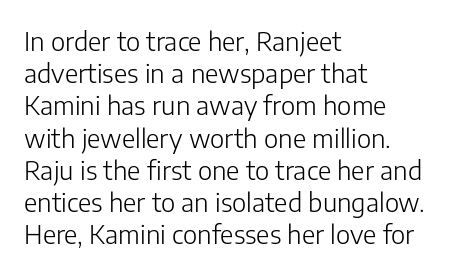
No letter is thick-stroked: the sample isn't bold. The lettering stays uniformly vertical, giving the passage a roman look. This sample uses plain, unmodified letter spacing. These lines stack with their left ends in a neat column. The gap between lines stays unmarked.
